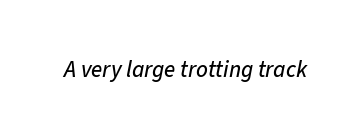
The image shows 23 px text type, italic (leaning right); set normal letter spacing, not underlined.
